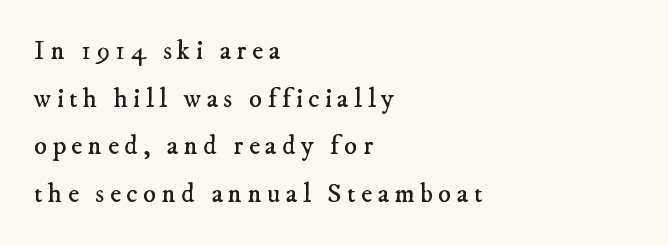
Q: Is the text bold? A: No.
Q: Is the text underlined? A: No.
Q: How is the paragraph aligned? A: Left-aligned.
Q: Is the spacing between letters normal or unusually wide? A: Unusually wide.
